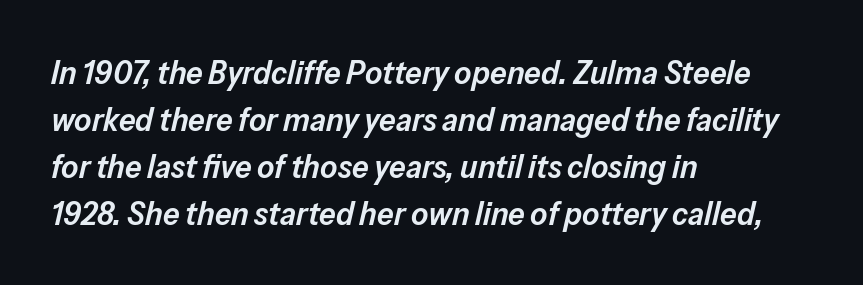
The image shows 33 px semibold type, italic (leaning right); set left-aligned, normal line spacing (1.42x), normal letter spacing, not underlined; low stroke contrast and a medium x-height.
